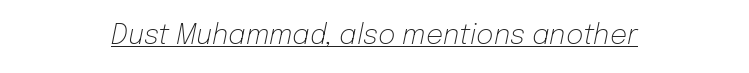
The image shows 27 px text type, italic (leaning right); set centered, normal letter spacing, underlined.
